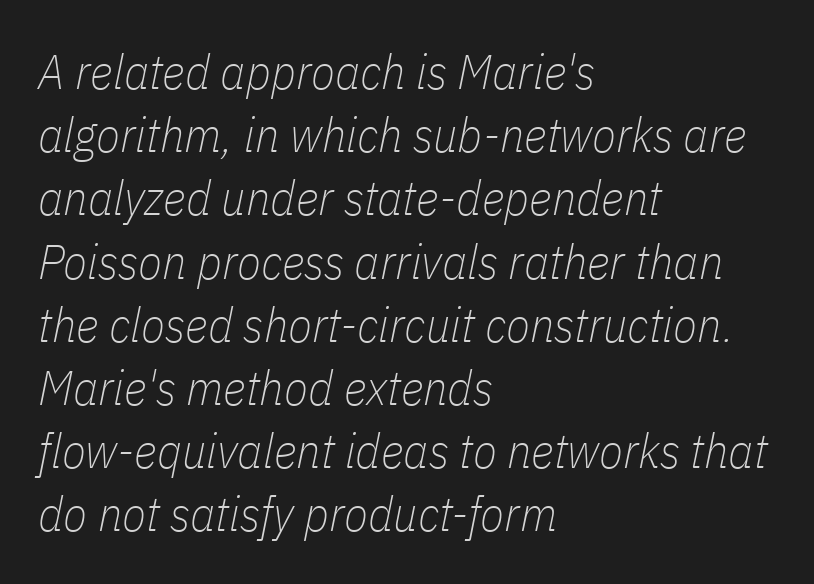
The image shows 49 px thin, condensed type, italic (leaning right); set left-aligned, normal line spacing (1.29x), normal letter spacing, not underlined; low stroke contrast and a medium x-height.
